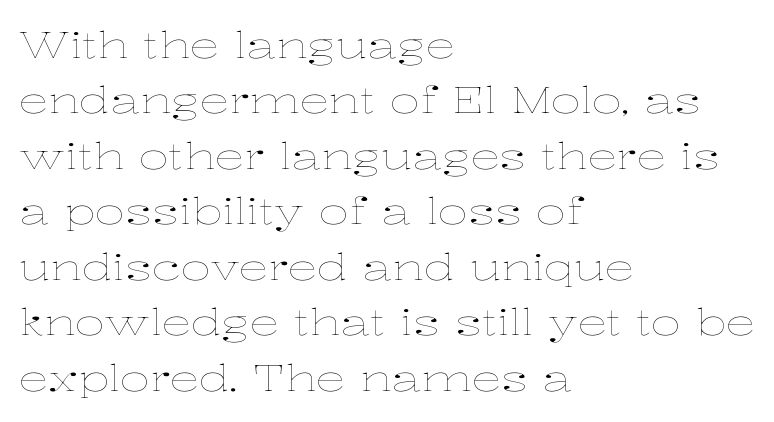
There is no visible air inserted between adjacent glyphs. Vertical spacing — default. Looks like regular typesetting: each glyph gets only the width it needs. The specimen omits any rule beneath the text block's lines. The face looks like a standard text weight, possibly lighter. Posture: straight, roman, zero tilt.
